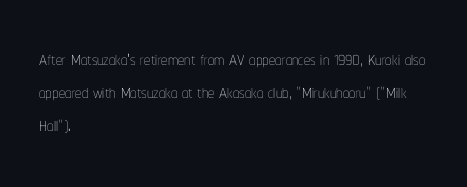
{"italic": "no", "bold": "no", "underline": "no", "align": "left", "line_spacing": "normal", "line_spacing_ratio": 1.33, "letter_spacing": "normal", "letter_spacing_em": 0.0, "glyph_px": 25}
